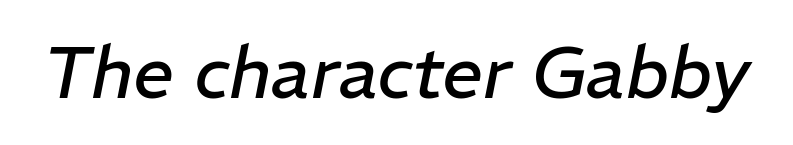
Nobody touched the tracking dial on this one. Weight: in the light-to-regular range. Characters are canted at an angle relative to the baseline's perpendicular. This sample has the flowing, uneven cadence of proportional lettering. Decoration check: the copy has no underline.
